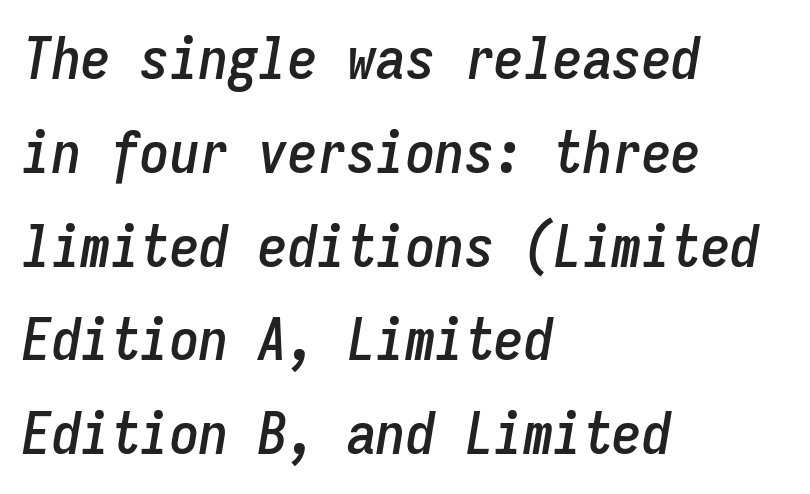
{"italic": "yes", "lean": "right", "slant_degrees": 9, "width": "condensed", "stroke_contrast": "low", "x_height": "medium", "monospaced": "yes", "underline": "no", "align": "left", "line_spacing": "normal", "line_spacing_ratio": 1.59, "letter_spacing": "normal", "letter_spacing_em": 0.0, "glyph_px": 59}
